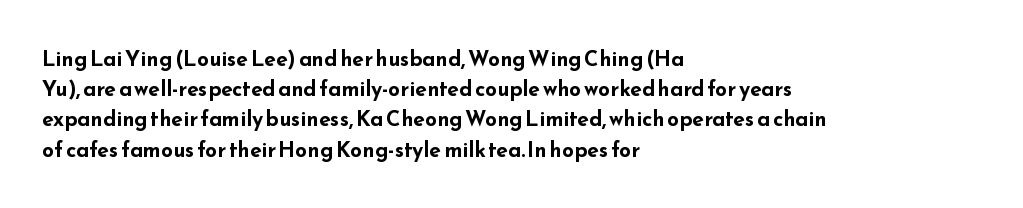
Emphasis by weight is at full strength: bold. Compared with typical body copy, the letter spacing here is the same. The passage shown is not underscored anywhere. Each new line begins a customary step beneath the previous one.
